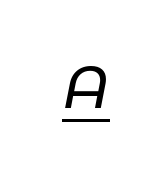
Q: Is the text bold? A: No.
Q: Is the text italic (slanted)? A: Yes, it leans right by about 11 degrees.
Q: Is the text underlined? A: Yes.
Q: Is the spacing between letters normal or unusually wide? A: Unusually wide.
Q: Width (condensed, normal, or wide)? A: Normal.
Q: Stroke contrast? A: Low.
Q: x-height? A: Medium.
Q: Monospaced? A: No.
